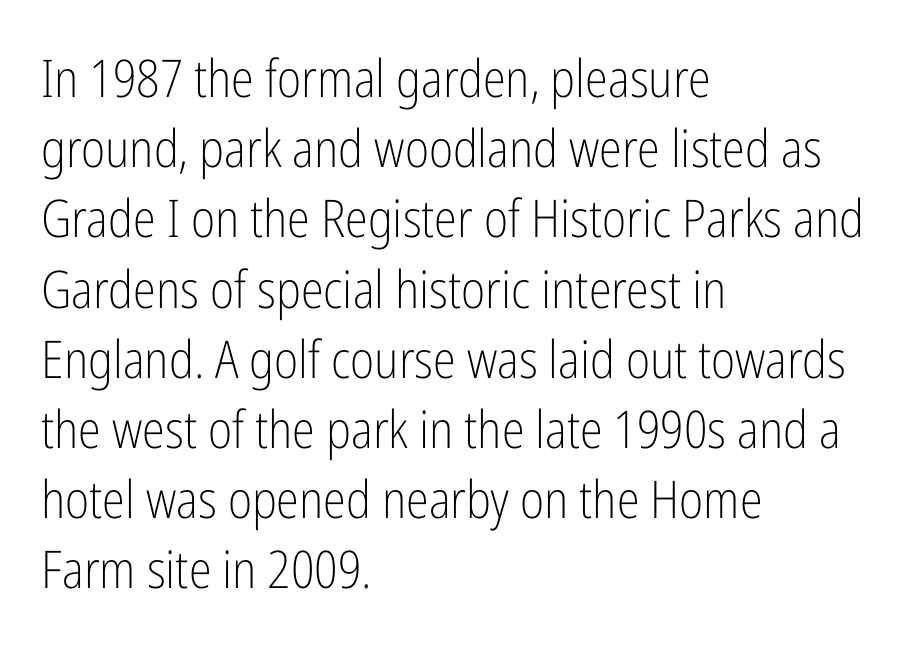
{"serif": "no", "italic": "no", "bold": "no", "weight": "light", "width": "condensed", "stroke_contrast": "low", "x_height": "medium", "monospaced": "no", "underline": "no", "align": "left", "line_spacing": "normal", "line_spacing_ratio": 1.35, "letter_spacing": "normal", "letter_spacing_em": 0.0, "glyph_px": 52}
